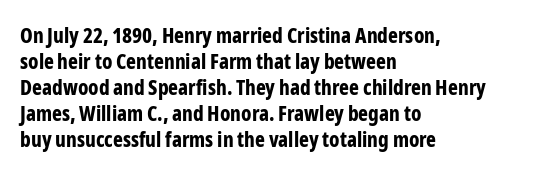
The image shows 21 px bold type, upright; set left-aligned, line spacing 1.24x, normal letter spacing, not underlined.
